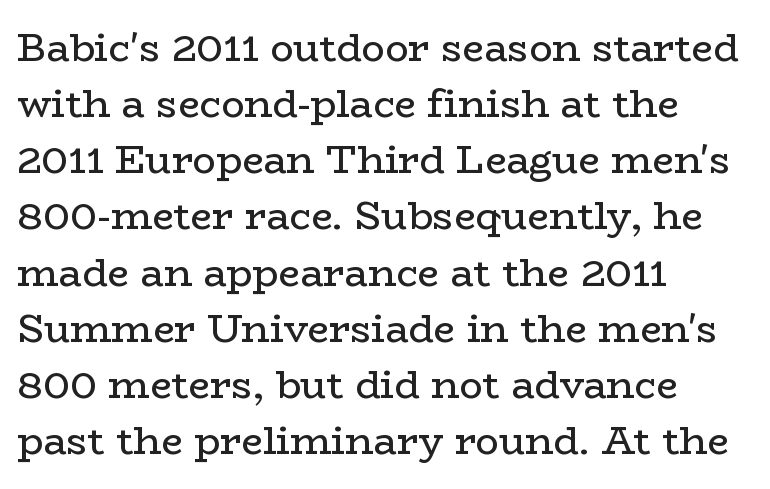
Q: Is the text bold? A: No.
Q: Is the text italic (slanted)? A: No, it is upright.
Q: Is the typeface a serif or a sans-serif typeface? A: Serif.
Q: Is the text underlined? A: No.
Q: How is the paragraph aligned? A: Left-aligned.
Q: Is the spacing between letters normal or unusually wide? A: Normal.
Q: Is the spacing between lines tight, normal or loose? A: Normal.
Q: Width (condensed, normal, or wide)? A: Wide.
Q: Stroke contrast? A: Low.
Q: x-height? A: Medium.
Q: Monospaced? A: No.
